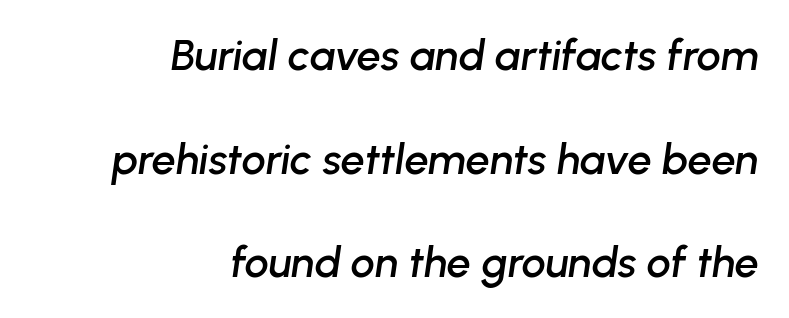
Q: Is the text italic (slanted)? A: Yes, it leans right by about 8 degrees.
Q: Is the text underlined? A: No.
Q: How is the paragraph aligned? A: Right-aligned.
Q: Is the spacing between letters normal or unusually wide? A: Normal.
Q: Is the spacing between lines tight, normal or loose? A: Loose.
Q: Width (condensed, normal, or wide)? A: Normal.
Q: Stroke contrast? A: Low.
Q: x-height? A: Medium.
Q: Monospaced? A: No.
